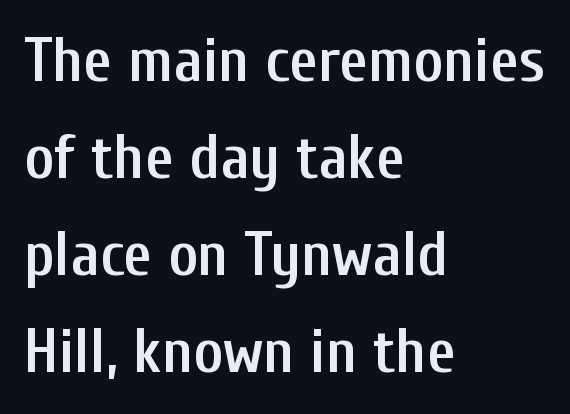
If you drew a ruler down the left edge, every line would touch it. Clear beneath every line of the passage. The glyphs have the mass of a demibold cut, below bold. The letters advance in unequal steps, a hallmark of proportional type. Regarding leading, the lines here are spaced in the standard way. There is no visible air inserted between adjacent glyphs.
